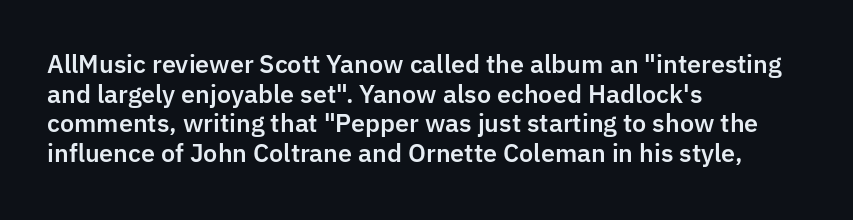
The rag falls on the right side of this text block. This sample uses an upright cut, with every glyph sitting square on the baseline. This sample uses plain, unmodified letter spacing. The strip under each line holds only bare page.
